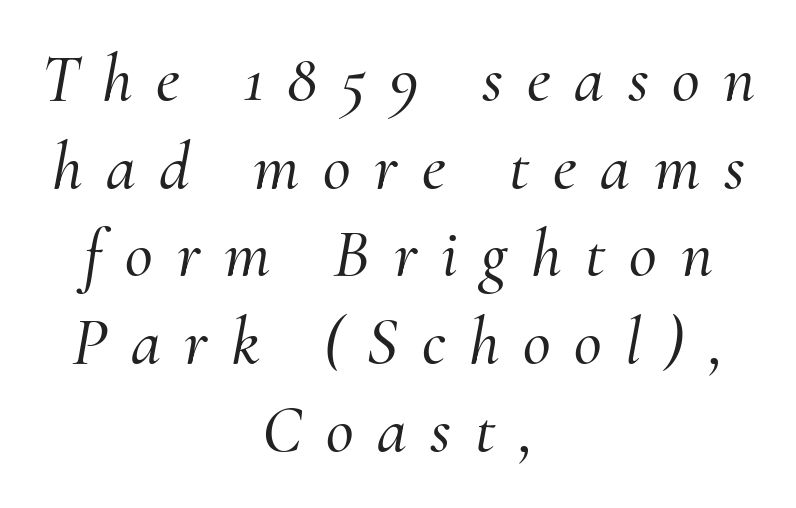
Q: Is the text italic (slanted)? A: Yes, it leans right by about 10 degrees.
Q: Is the typeface a serif or a sans-serif typeface? A: Serif.
Q: Is the text underlined? A: No.
Q: How is the paragraph aligned? A: Centered.
Q: Is the spacing between letters normal or unusually wide? A: Unusually wide.
Q: Is the spacing between lines tight, normal or loose? A: Normal.
Q: Width (condensed, normal, or wide)? A: Normal.
Q: Stroke contrast? A: Medium.
Q: x-height? A: Small.
Q: Monospaced? A: No.
